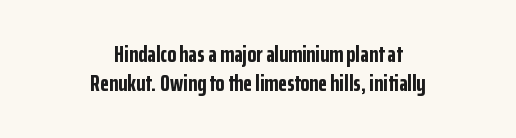
The image shows 23 px bold type, upright; set centered, normal line spacing (1.27x), normal letter spacing, not underlined.
